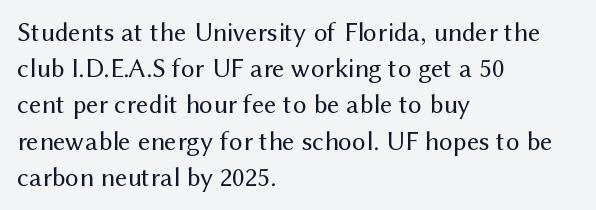
{"italic": "no", "bold": "no", "underline": "no", "align": "left", "line_spacing": "normal", "line_spacing_ratio": 1.34, "letter_spacing": "normal", "letter_spacing_em": 0.0, "glyph_px": 27}
